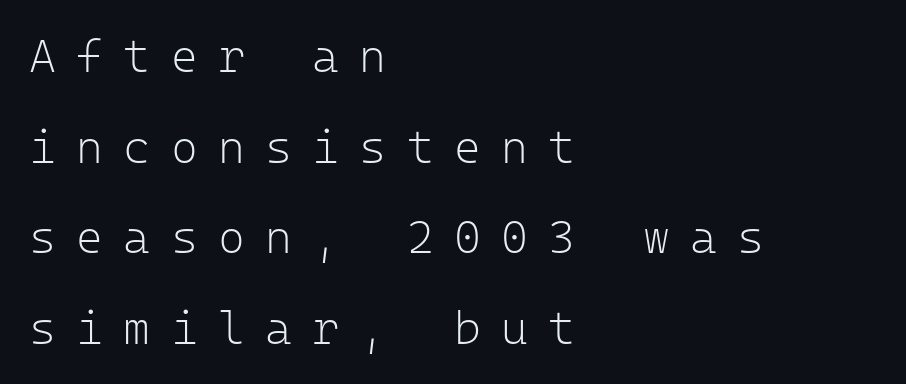
The image shows 46 px light sans-serif type, upright, monospaced; set left-aligned, loose line spacing (1.97x), unusually wide letter spacing (+0.44 em), not underlined; low stroke contrast and a medium x-height.
